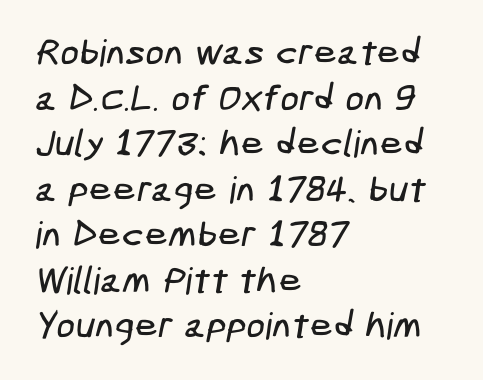
The image shows 37 px condensed sans-serif type; set left-aligned, line spacing 1.23x, normal letter spacing, not underlined; low stroke contrast and a medium x-height.
